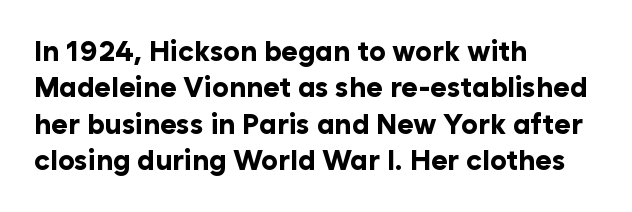
{"serif": "no", "italic": "no", "bold": "yes", "weight": "bold", "width": "normal", "stroke_contrast": "low", "x_height": "medium", "monospaced": "no", "underline": "no", "align": "left", "line_spacing": "normal", "line_spacing_ratio": 1.3, "letter_spacing": "normal", "letter_spacing_em": 0.0, "glyph_px": 28}
